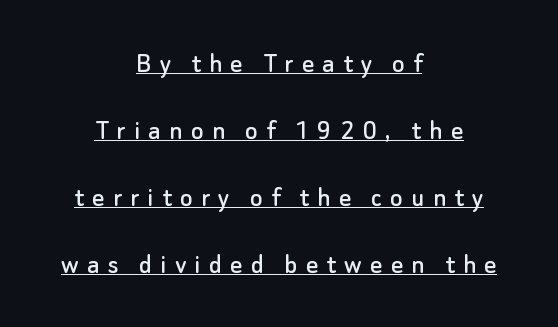
The image shows 30 px sans-serif type, upright; set centered, loose line spacing (2.23x), unusually wide letter spacing (+0.27 em), underlined; low stroke contrast and a small x-height.
